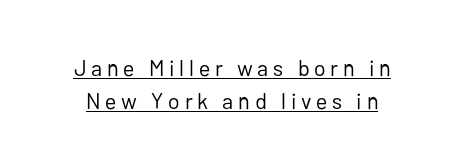
The image shows 22 px text type, upright; set normal line spacing (1.5x), unusually wide letter spacing (+0.22 em), underlined.
